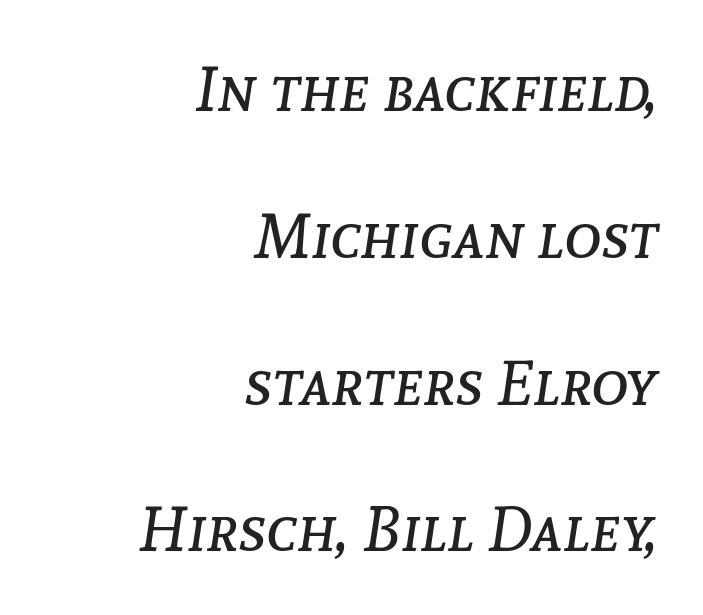
{"italic": "yes", "lean": "right", "slant_degrees": 8, "bold": "no", "weight": "regular", "width": "normal", "stroke_contrast": "low", "x_height": "medium", "monospaced": "no", "underline": "no", "align": "right", "line_spacing": "loose", "line_spacing_ratio": 2.33, "letter_spacing": "normal", "letter_spacing_em": 0.0, "glyph_px": 63}
